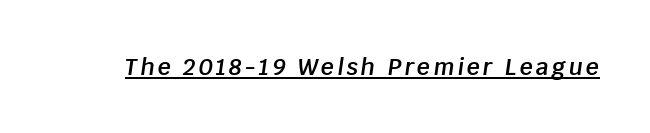
The image shows 23 px text type, italic (leaning right); set underlined.
